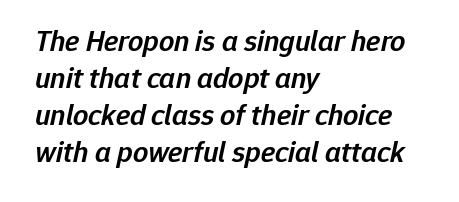
Q: Is the text bold? A: Semi-bold.
Q: Is the text italic (slanted)? A: Yes, it leans right by about 12 degrees.
Q: Is the text underlined? A: No.
Q: How is the paragraph aligned? A: Left-aligned.
Q: Is the spacing between letters normal or unusually wide? A: Normal.
Q: Width (condensed, normal, or wide)? A: Normal.
Q: Stroke contrast? A: Low.
Q: x-height? A: Medium.
Q: Monospaced? A: No.
